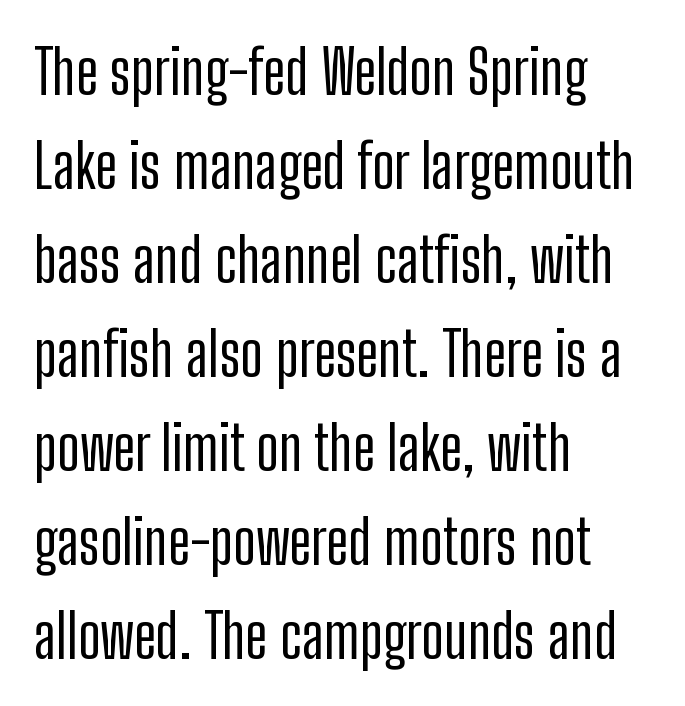
The image shows 61 px condensed sans-serif type, upright; set left-aligned, normal line spacing (1.54x), normal letter spacing, not underlined; low stroke contrast and a medium x-height.
